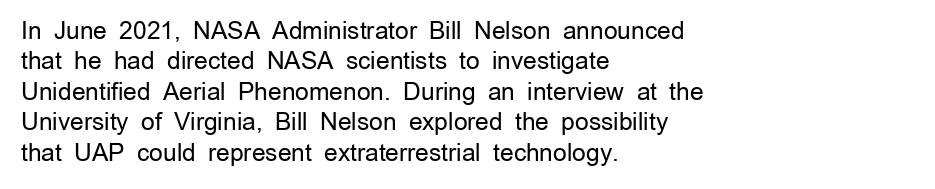
Q: Is the text bold? A: No.
Q: Is the text italic (slanted)? A: No, it is upright.
Q: Is the text underlined? A: No.
Q: How is the paragraph aligned? A: Left-aligned.
Q: Is the spacing between letters normal or unusually wide? A: Normal.
Q: Is the spacing between lines tight, normal or loose? A: Normal.
